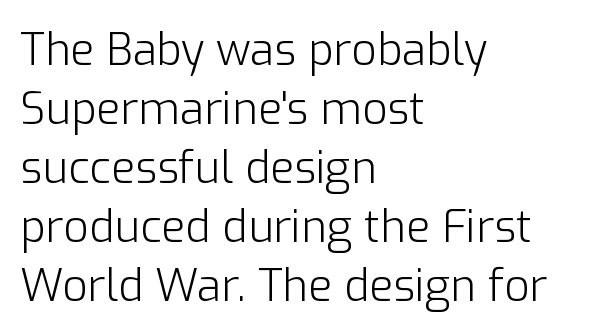
{"serif": "no", "italic": "no", "bold": "no", "weight": "light", "width": "normal", "stroke_contrast": "low", "x_height": "medium", "monospaced": "no", "underline": "no", "align": "left", "line_spacing": "normal", "line_spacing_ratio": 1.34, "letter_spacing": "normal", "letter_spacing_em": 0.0, "glyph_px": 44}
